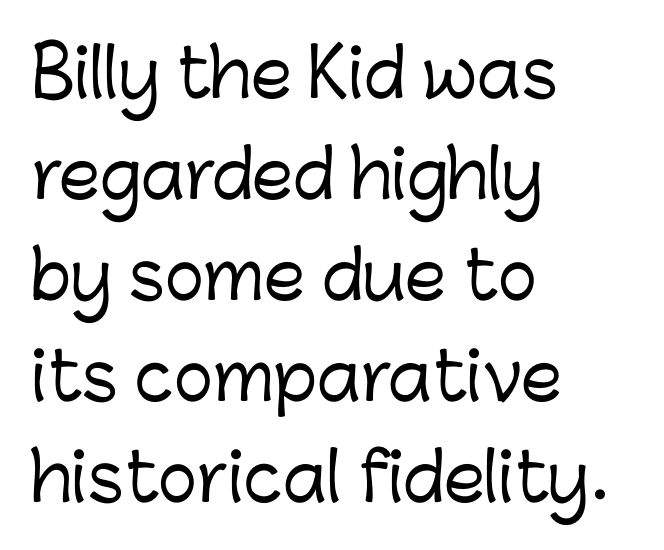
{"serif": "no", "italic": "no", "width": "normal", "stroke_contrast": "low", "x_height": "medium", "monospaced": "no", "underline": "no", "align": "left", "line_spacing": "normal", "line_spacing_ratio": 1.53, "letter_spacing": "normal", "letter_spacing_em": 0.0, "glyph_px": 66}
